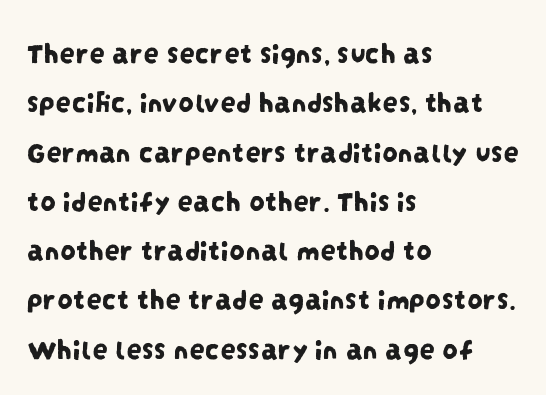
The image shows 31 px condensed sans-serif type; set left-aligned, normal line spacing (1.59x), normal letter spacing, not underlined; low stroke contrast and a large x-height.
